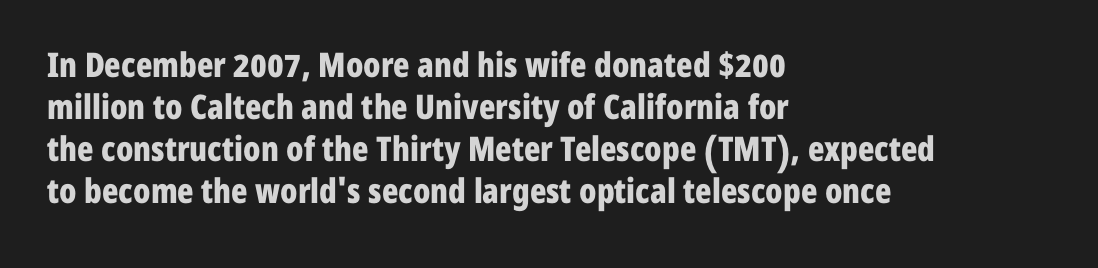
{"serif": "no", "italic": "no", "bold": "yes", "weight": "bold", "width": "condensed", "stroke_contrast": "low", "x_height": "medium", "monospaced": "no", "underline": "no", "align": "left", "line_spacing_ratio": 1.24, "letter_spacing": "normal", "letter_spacing_em": 0.0, "glyph_px": 34}
